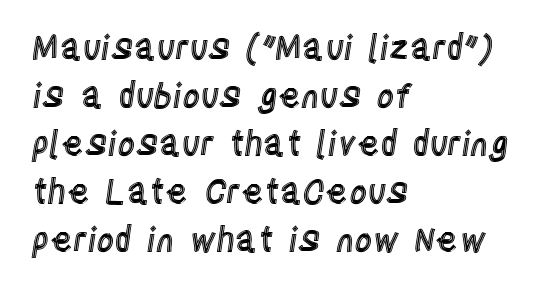
The image shows 34 px condensed type; set left-aligned, normal line spacing (1.41x), normal letter spacing, not underlined; a large x-height.
